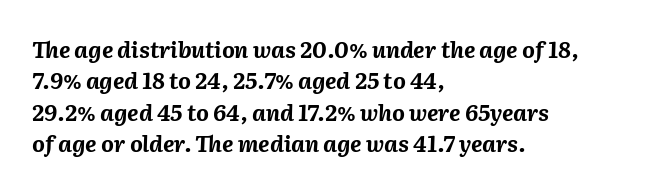
The image shows 22 px bold type, italic (leaning right); set left-aligned, normal line spacing (1.43x), normal letter spacing, not underlined.
